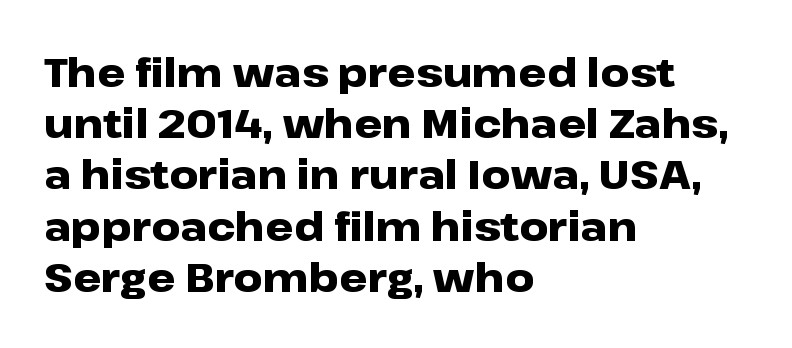
{"serif": "no", "italic": "no", "bold": "yes", "weight": "heavy", "width": "wide", "stroke_contrast": "low", "x_height": "medium", "monospaced": "no", "underline": "no", "align": "left", "line_spacing": "normal", "line_spacing_ratio": 1.28, "letter_spacing": "normal", "letter_spacing_em": 0.0, "glyph_px": 40}
